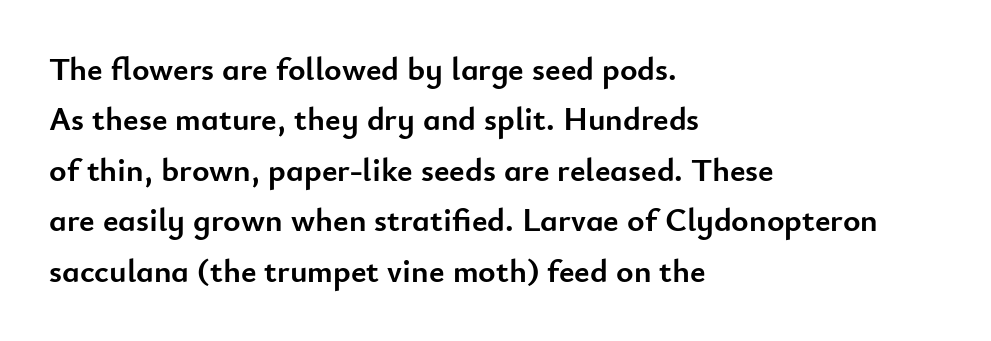
The rendering keeps characters at their native spacing. Reading down the block, your eye returns to a fixed left position each line. The passage shown is emphatically bold. The passage shown is typed in a proportional face where columns would drift. The vertical gap from one line to the next is medium. Every stem runs plumb, perpendicular to the baseline.
